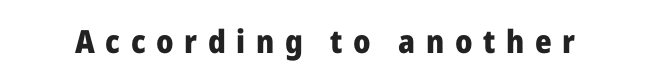
The face used here is a sans, in the tradition of grotesques and geometrics. The rendering inserts visible extra space after every character. This sample uses an upright cut, with every glyph sitting square on the baseline. Spacing verdict: proportional, widths tailored to each character. Descenders hang freely into open space.
